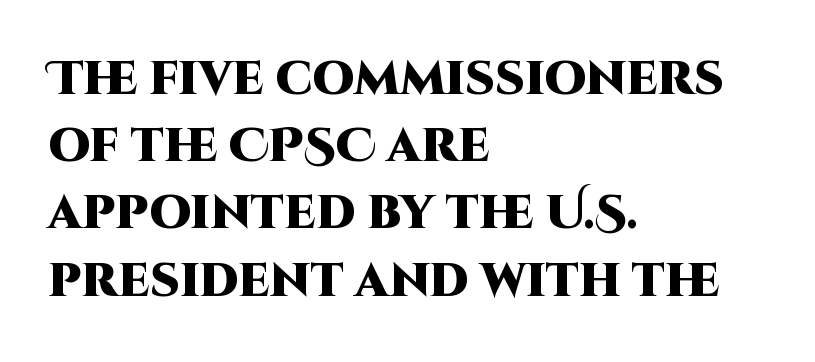
Q: Is the text bold? A: Yes.
Q: Is the text italic (slanted)? A: No, it is upright.
Q: Is the typeface a serif or a sans-serif typeface? A: Sans-serif.
Q: Is the text underlined? A: No.
Q: How is the paragraph aligned? A: Left-aligned.
Q: Is the spacing between letters normal or unusually wide? A: Normal.
Q: Is the spacing between lines tight, normal or loose? A: Normal.
Q: Width (condensed, normal, or wide)? A: Normal.
Q: Stroke contrast? A: High.
Q: x-height? A: Large.
Q: Monospaced? A: No.
